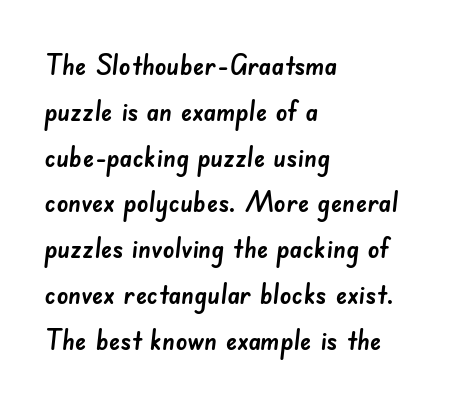
Q: Is the typeface a serif or a sans-serif typeface? A: Sans-serif.
Q: Is the text underlined? A: No.
Q: How is the paragraph aligned? A: Left-aligned.
Q: Is the spacing between letters normal or unusually wide? A: Normal.
Q: Is the spacing between lines tight, normal or loose? A: Normal.
Q: Width (condensed, normal, or wide)? A: Normal.
Q: Stroke contrast? A: Low.
Q: x-height? A: Small.
Q: Monospaced? A: No.
